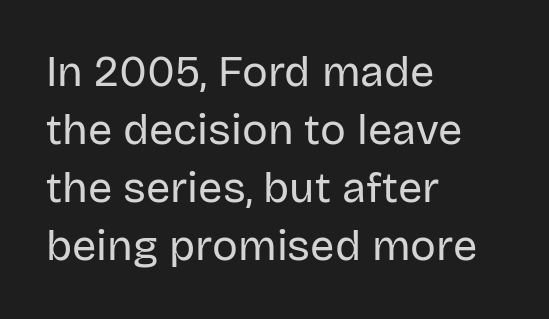
Characters remain perfectly vertical along every line. What kind of face is this? One without serifs — a sans. Descenders are the only things crossing below the line. Evenly set lines give the paragraph a standard silhouette. These glyphs show unthickened strokes, regular width or finer. Each word holds together tightly as a unit, with standard inter-letter gaps.
